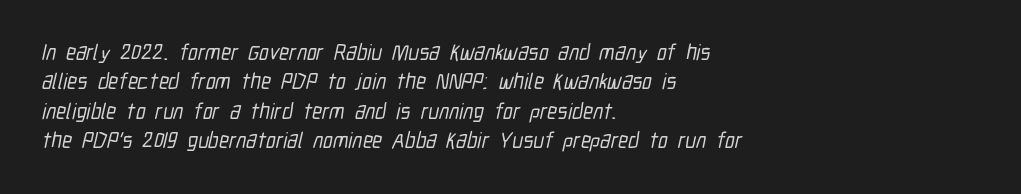
The image shows 22 px text type; set left-aligned, normal line spacing (1.34x), normal letter spacing, not underlined.
